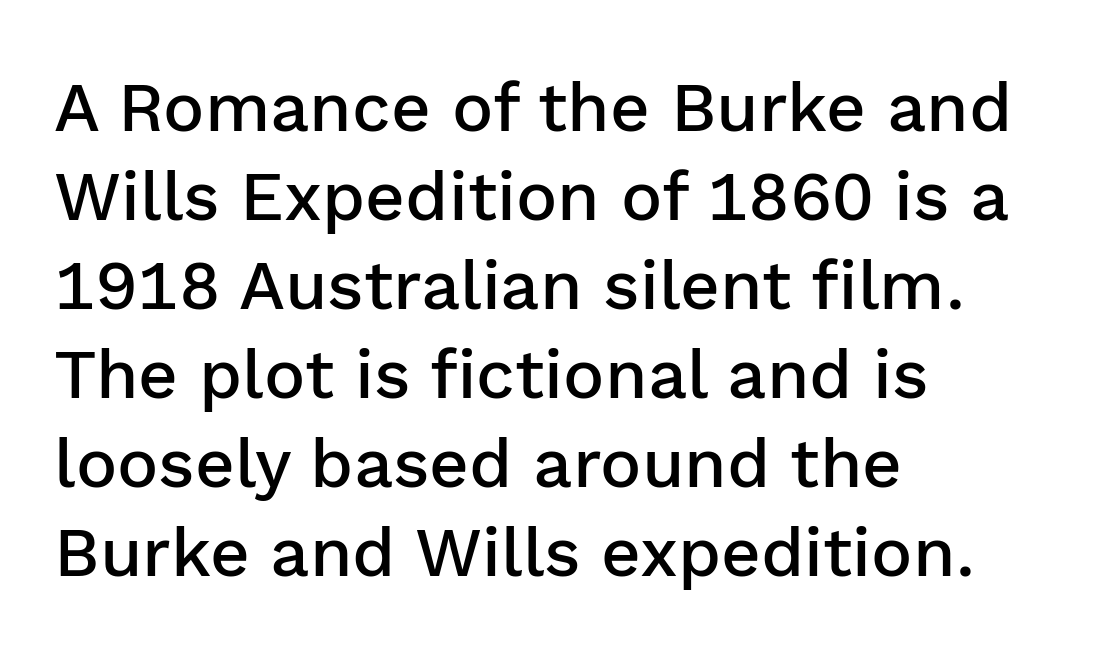
{"serif": "no", "italic": "no", "bold": "semi", "weight": "semibold", "width": "normal", "stroke_contrast": "low", "x_height": "medium", "monospaced": "no", "underline": "no", "align": "left", "line_spacing": "normal", "line_spacing_ratio": 1.29, "letter_spacing": "normal", "letter_spacing_em": 0.0, "glyph_px": 69}
